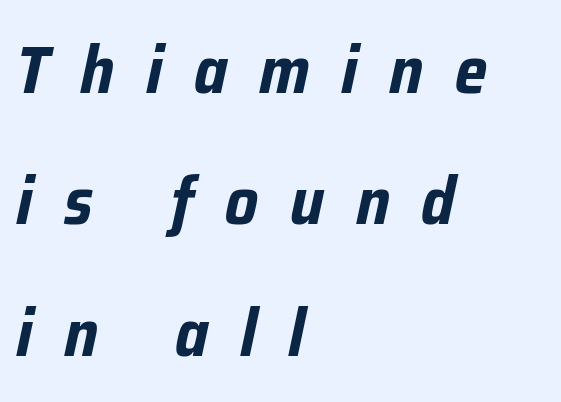
This sample trades compactness for vertical openness between lines. The passage shown is typed in a proportional face where columns would drift. In terms of letterspacing, this is a distinctly airy, spread setting. Anything drawn beneath the words? Only blank space.
